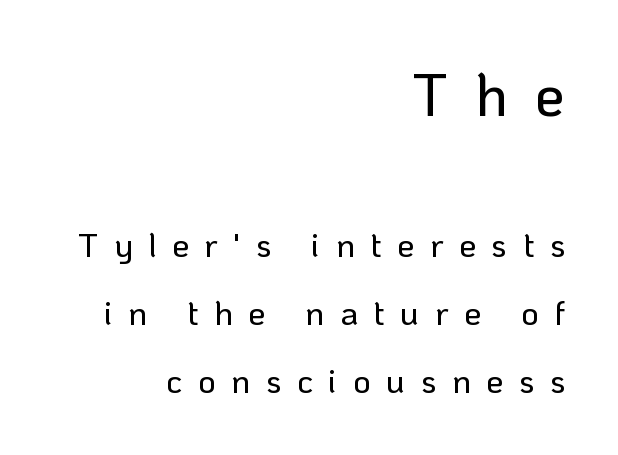
Q: Is the text italic (slanted)? A: No, it is upright.
Q: Is the typeface a serif or a sans-serif typeface? A: Sans-serif.
Q: Is the text underlined? A: No.
Q: How is the paragraph aligned? A: Right-aligned.
Q: Is the spacing between letters normal or unusually wide? A: Unusually wide.
Q: Is the spacing between lines tight, normal or loose? A: Loose.
Q: Which block of text is set in a larger size, the first (top) or the second (bottom)? A: The first (top) one.
Q: Width (condensed, normal, or wide)? A: Normal.
Q: Stroke contrast? A: Low.
Q: x-height? A: Medium.
Q: Monospaced? A: No.
